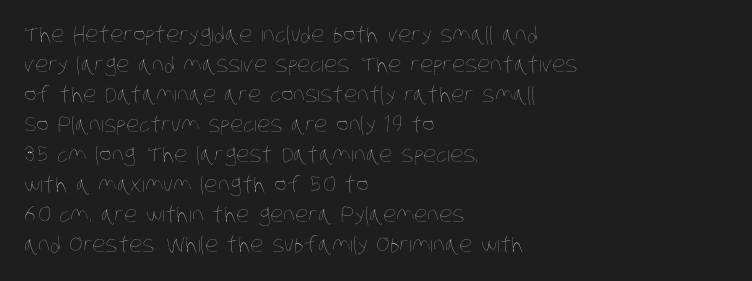
The image shows 21 px text type; set left-aligned, normal line spacing (1.43x), normal letter spacing, not underlined.
